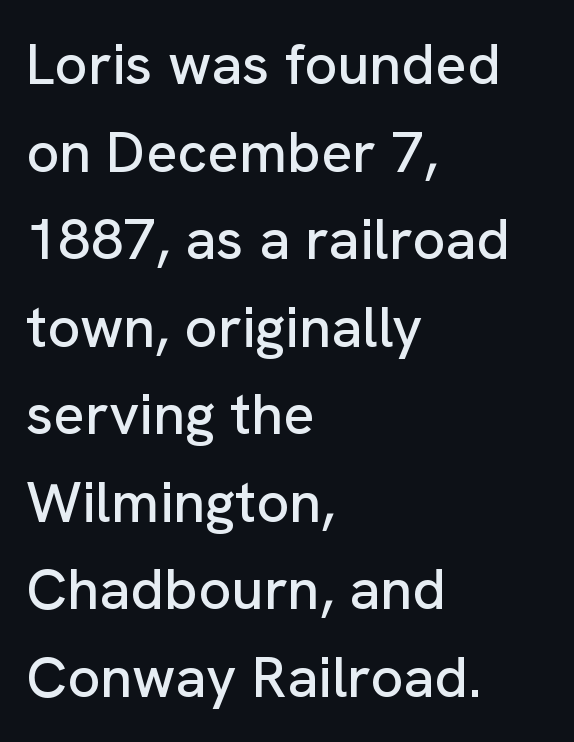
Q: Is the text italic (slanted)? A: No, it is upright.
Q: Is the typeface a serif or a sans-serif typeface? A: Sans-serif.
Q: Is the text underlined? A: No.
Q: How is the paragraph aligned? A: Left-aligned.
Q: Is the spacing between letters normal or unusually wide? A: Normal.
Q: Is the spacing between lines tight, normal or loose? A: Normal.
Q: Width (condensed, normal, or wide)? A: Normal.
Q: Stroke contrast? A: Low.
Q: x-height? A: Medium.
Q: Monospaced? A: No.
